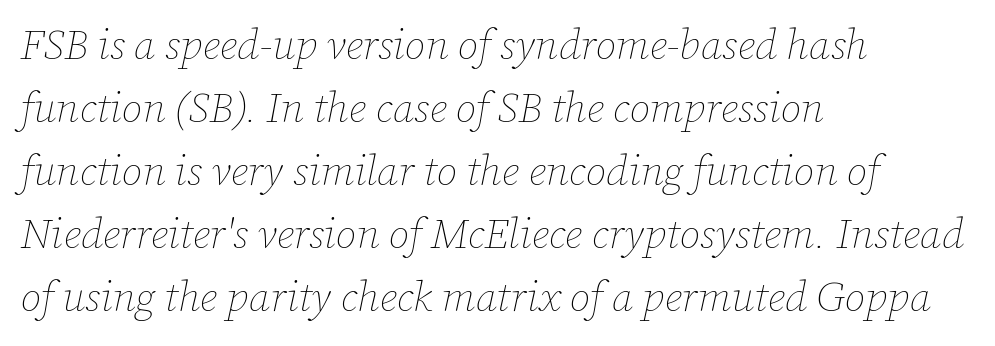
Q: Is the text bold? A: No.
Q: Is the text italic (slanted)? A: Yes, it leans right by about 12 degrees.
Q: Is the text underlined? A: No.
Q: How is the paragraph aligned? A: Left-aligned.
Q: Is the spacing between letters normal or unusually wide? A: Normal.
Q: Is the spacing between lines tight, normal or loose? A: Normal.
Q: Width (condensed, normal, or wide)? A: Normal.
Q: Stroke contrast? A: Low.
Q: x-height? A: Medium.
Q: Monospaced? A: No.
